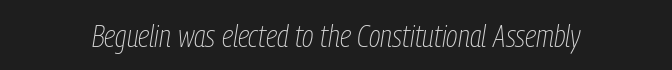
Q: Is the text bold? A: No.
Q: Is the text italic (slanted)? A: Yes, it leans right by about 9 degrees.
Q: Is the text underlined? A: No.
Q: Is the spacing between letters normal or unusually wide? A: Normal.
Q: Width (condensed, normal, or wide)? A: Condensed.
Q: Stroke contrast? A: Low.
Q: x-height? A: Medium.
Q: Monospaced? A: No.
